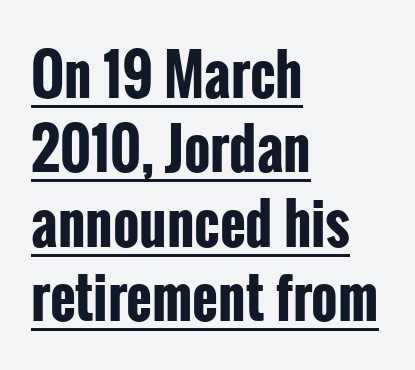
The image shows 56 px bold, condensed sans-serif type, upright; set left-aligned, normal line spacing (1.33x), normal letter spacing, underlined; low stroke contrast and a medium x-height.
